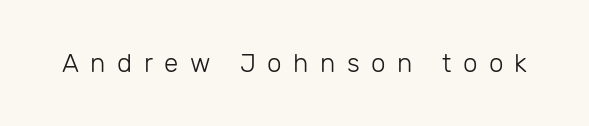
The glyphs are unaccompanied by any horizontal stroke below them. This is the regular roman posture of the typeface. Think standard paragraph weight, or any step lighter than that. The tracking jumps out immediately: characters are airy and widely separated.
